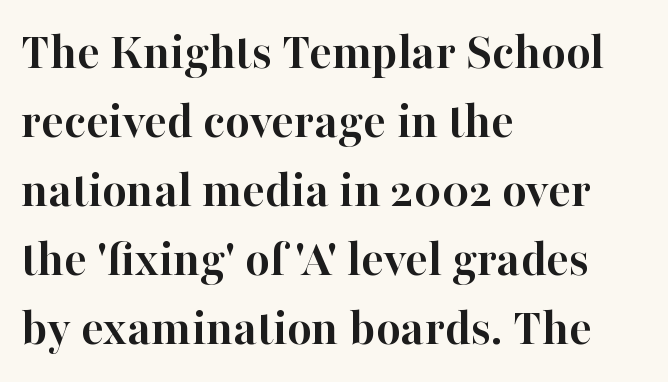
{"serif": "yes", "italic": "no", "bold": "yes", "weight": "semibold", "width": "normal", "stroke_contrast": "high", "x_height": "medium", "monospaced": "no", "underline": "no", "align": "left", "line_spacing": "normal", "line_spacing_ratio": 1.3, "letter_spacing": "normal", "letter_spacing_em": 0.0, "glyph_px": 53}
